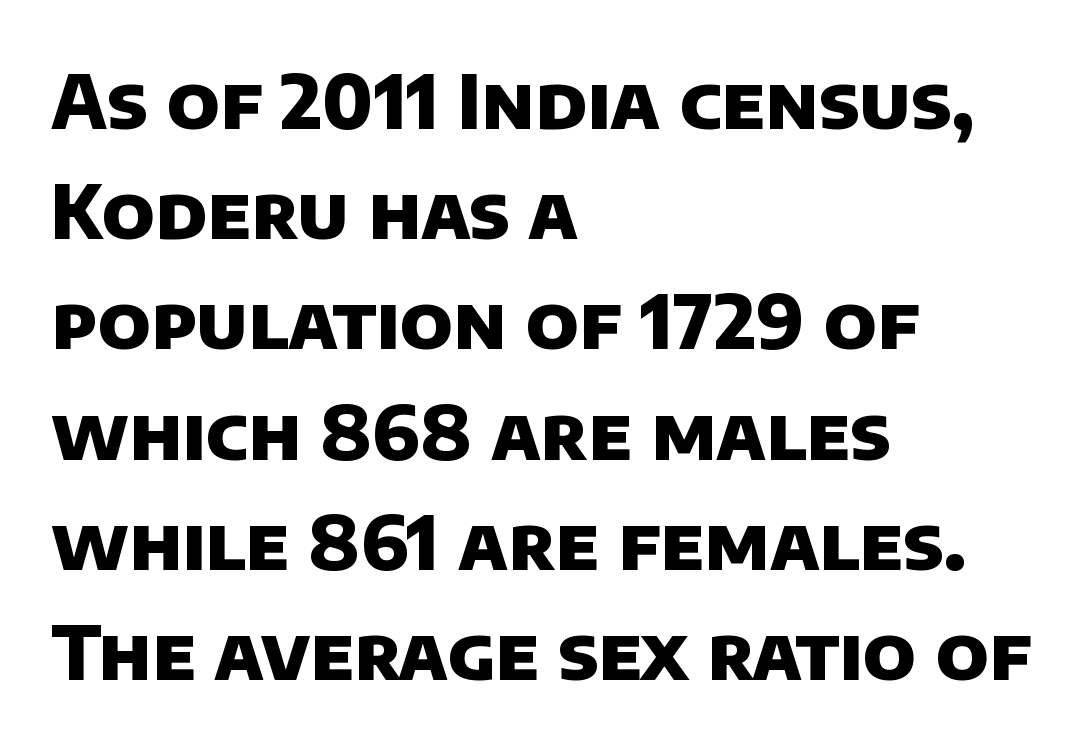
{"serif": "no", "bold": "yes", "weight": "heavy", "width": "normal", "stroke_contrast": "low", "x_height": "large", "monospaced": "no", "underline": "no", "align": "left", "line_spacing": "normal", "line_spacing_ratio": 1.47, "letter_spacing": "normal", "letter_spacing_em": 0.0, "glyph_px": 75}
